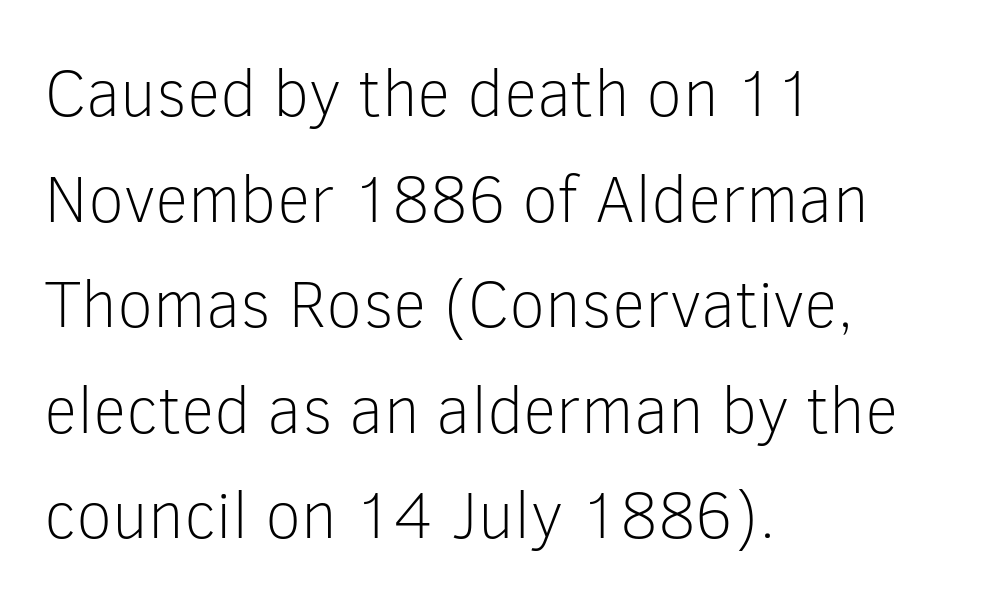
The image shows 66 px light sans-serif type, upright; set left-aligned, normal line spacing (1.6x), normal letter spacing, not underlined; low stroke contrast and a medium x-height.
